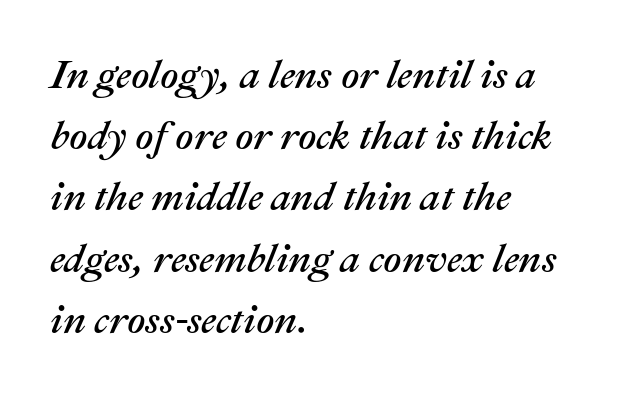
{"italic": "yes", "lean": "right", "slant_degrees": 22, "width": "normal", "stroke_contrast": "medium", "x_height": "medium", "monospaced": "no", "underline": "no", "align": "left", "line_spacing": "normal", "line_spacing_ratio": 1.53, "letter_spacing": "normal", "letter_spacing_em": 0.0, "glyph_px": 40}
